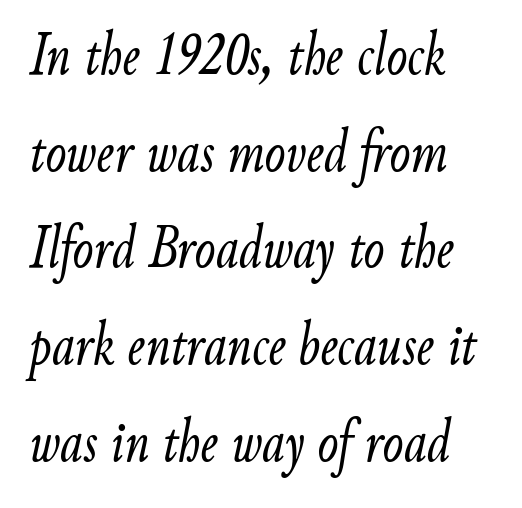
The image shows 62 px light, condensed type, italic (leaning right); set left-aligned, normal line spacing (1.56x), normal letter spacing, not underlined; low stroke contrast and a small x-height.
